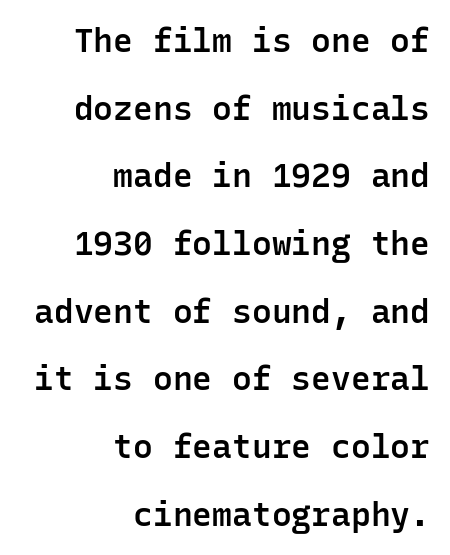
The image shows 33 px semibold sans-serif type, upright, monospaced; set right-aligned, loose line spacing (2.05x), normal letter spacing, not underlined; low stroke contrast and a medium x-height.
